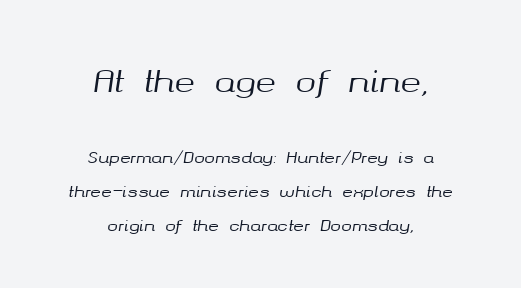
{"italic": "yes", "lean": "right", "slant_degrees": 8, "width": "normal", "stroke_contrast": "medium", "x_height": "medium", "monospaced": "no", "underline": "no", "align": "center", "line_spacing": "loose", "line_spacing_ratio": 2.11, "letter_spacing": "normal", "letter_spacing_em": 0.0, "larger_block": "first", "size_ratio": 1.94, "glyph_px": 31}
